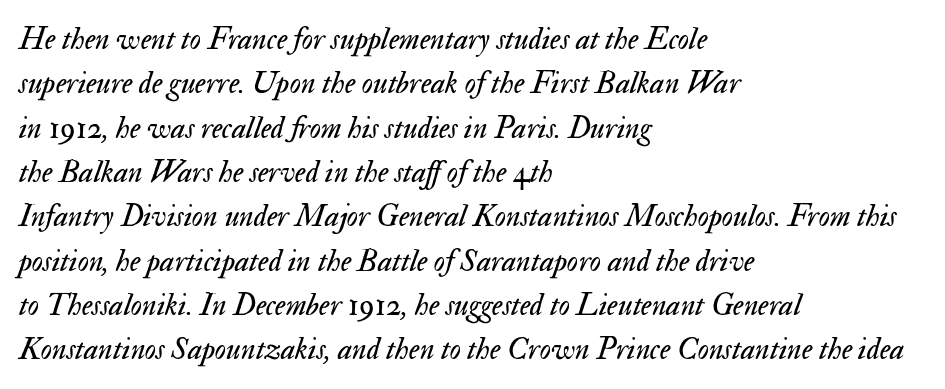
{"italic": "yes", "lean": "right", "slant_degrees": 17, "bold": "no", "weight": "regular", "width": "normal", "stroke_contrast": "medium", "x_height": "small", "monospaced": "no", "underline": "no", "align": "left", "line_spacing": "normal", "line_spacing_ratio": 1.43, "letter_spacing": "normal", "letter_spacing_em": 0.0, "glyph_px": 31}
